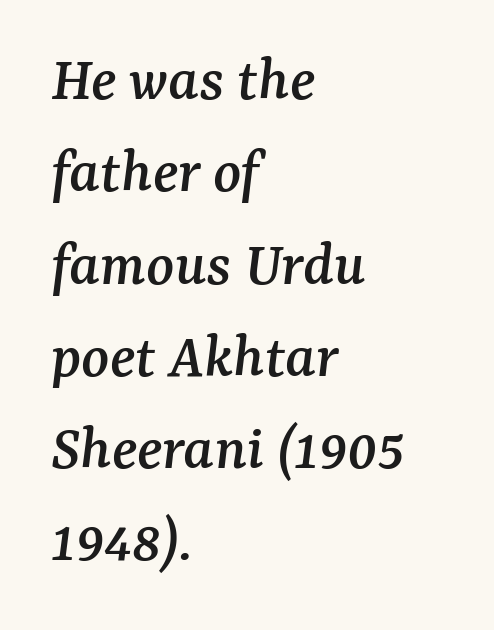
{"serif": "yes", "italic": "yes", "lean": "right", "slant_degrees": 7, "width": "normal", "stroke_contrast": "medium", "x_height": "medium", "monospaced": "no", "underline": "no", "align": "left", "line_spacing": "normal", "line_spacing_ratio": 1.42, "letter_spacing": "normal", "letter_spacing_em": 0.0, "glyph_px": 65}
